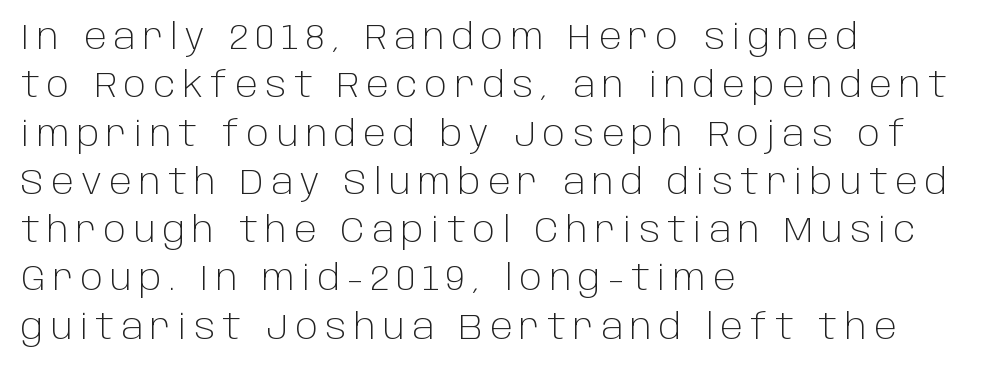
The passage shown has open, widely tracked lettering throughout. Check where the strokes stop: nothing finishes them off — pure sans. Designer's note — italics off, roman on. The font is comparable to plain body text, perhaps lighter. Character widths vary here, with narrow letters taking less room than wide ones.
